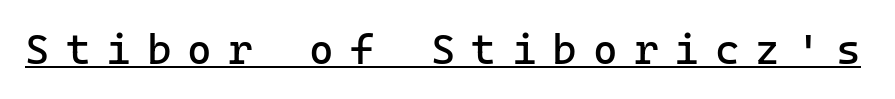
{"serif": "no", "italic": "no", "bold": "no", "weight": "regular", "width": "normal", "stroke_contrast": "low", "x_height": "medium", "monospaced": "yes", "underline": "yes", "letter_spacing": "wide", "letter_spacing_em": 0.38, "glyph_px": 42}
